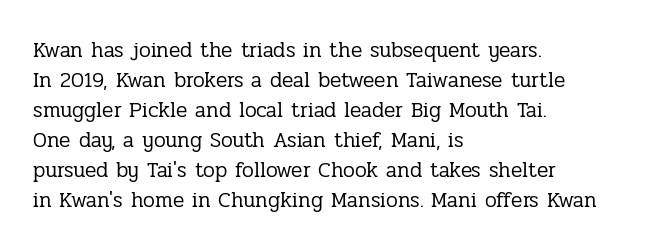
{"italic": "no", "bold": "no", "underline": "no", "align": "left", "line_spacing": "normal", "line_spacing_ratio": 1.43, "letter_spacing": "normal", "letter_spacing_em": 0.0, "glyph_px": 21}
